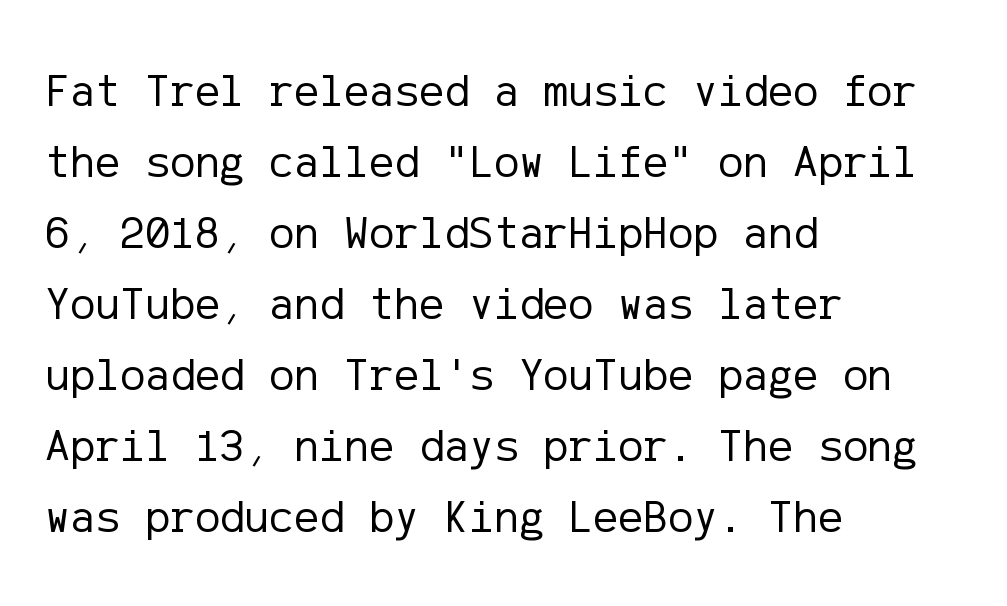
{"serif": "no", "italic": "no", "bold": "no", "weight": "regular", "width": "normal", "stroke_contrast": "low", "x_height": "medium", "underline": "no", "align": "left", "line_spacing": "normal", "line_spacing_ratio": 1.51, "letter_spacing": "normal", "letter_spacing_em": 0.0, "glyph_px": 47}
